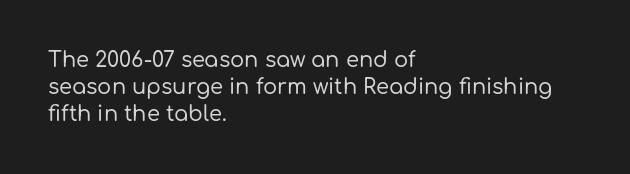
The image shows 21 px text type, upright; set left-aligned, normal line spacing (1.28x), normal letter spacing, not underlined.
